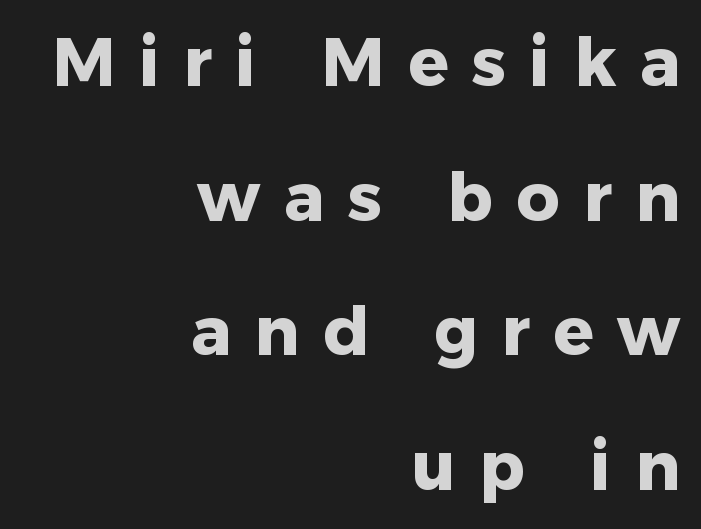
{"serif": "no", "italic": "no", "bold": "yes", "weight": "heavy", "width": "normal", "stroke_contrast": "low", "x_height": "medium", "monospaced": "no", "underline": "no", "align": "right", "line_spacing": "loose", "line_spacing_ratio": 2.01, "letter_spacing": "wide", "letter_spacing_em": 0.35, "glyph_px": 67}
